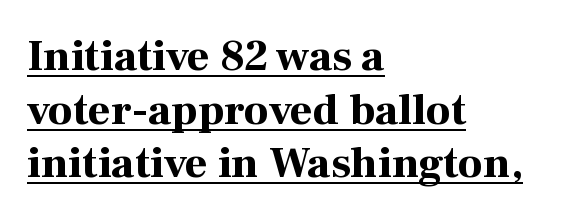
{"serif": "yes", "italic": "no", "bold": "yes", "weight": "bold", "width": "normal", "stroke_contrast": "high", "x_height": "medium", "monospaced": "no", "underline": "yes", "align": "left", "line_spacing_ratio": 1.22, "letter_spacing": "normal", "letter_spacing_em": 0.0, "glyph_px": 44}
